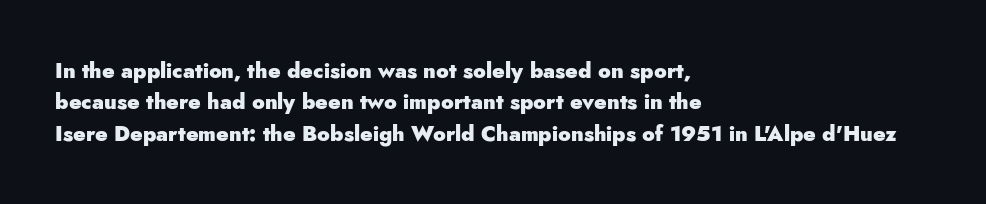
The passage shown is emphatically bold. The specimen reads as upright at a glance. Alignment: flush left. What stands out about the letter spacing? Nothing — it is the standard amount. The block of text has a typical density, with ordinary space between rows. The words here are not underlined.
